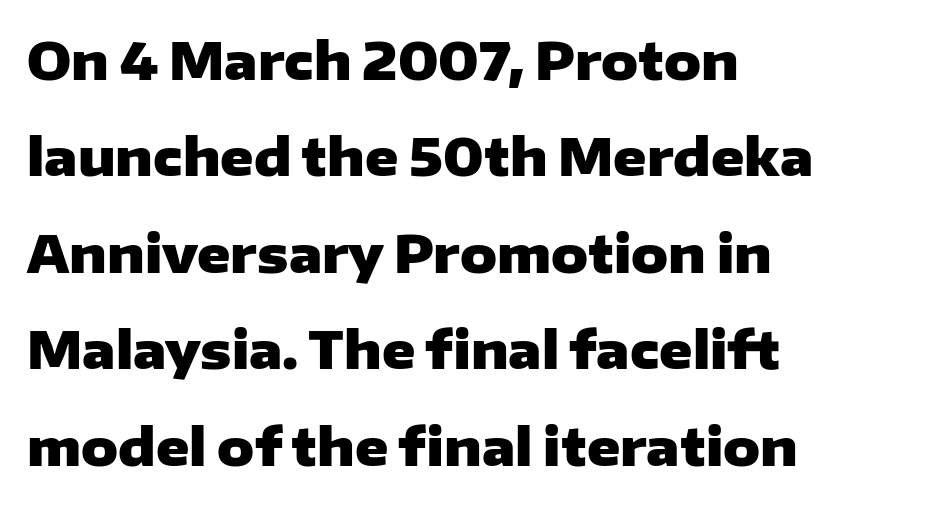
Typographic density is high because the face is bold. Spacing verdict: proportional, widths tailored to each character. Layout note: lines flush left. You can tell it's not italic because the verticals are truly vertical. Bare-footed words on every line. Nobody touched the tracking dial on this one.
